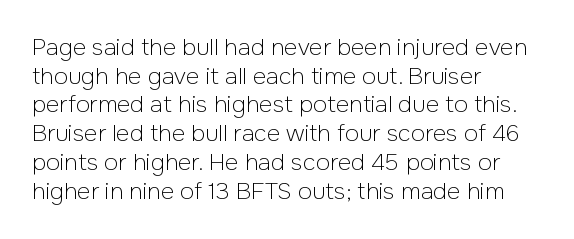
Q: Is the text bold? A: No.
Q: Is the text italic (slanted)? A: No, it is upright.
Q: Is the text underlined? A: No.
Q: How is the paragraph aligned? A: Left-aligned.
Q: Is the spacing between letters normal or unusually wide? A: Normal.
Q: Is the spacing between lines tight, normal or loose? A: Normal.
